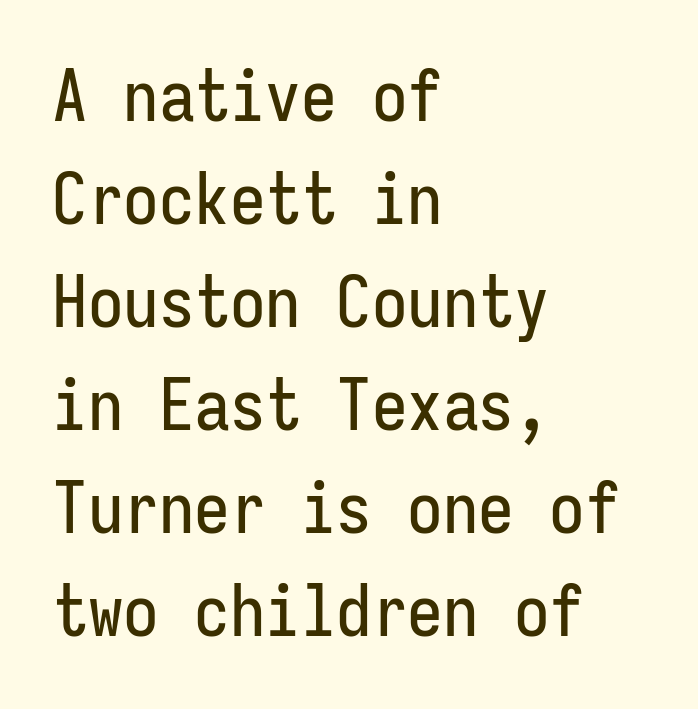
This sample keeps an unexceptional amount of space between lines. Stroke terminals: plain, sans-serif. A typesetter would call this zero additional tracking. Short and long lines alike share a common starting point at left. Looks like terminal output: every glyph gets an equal slot. A clean baseline with only descenders dipping below it.
